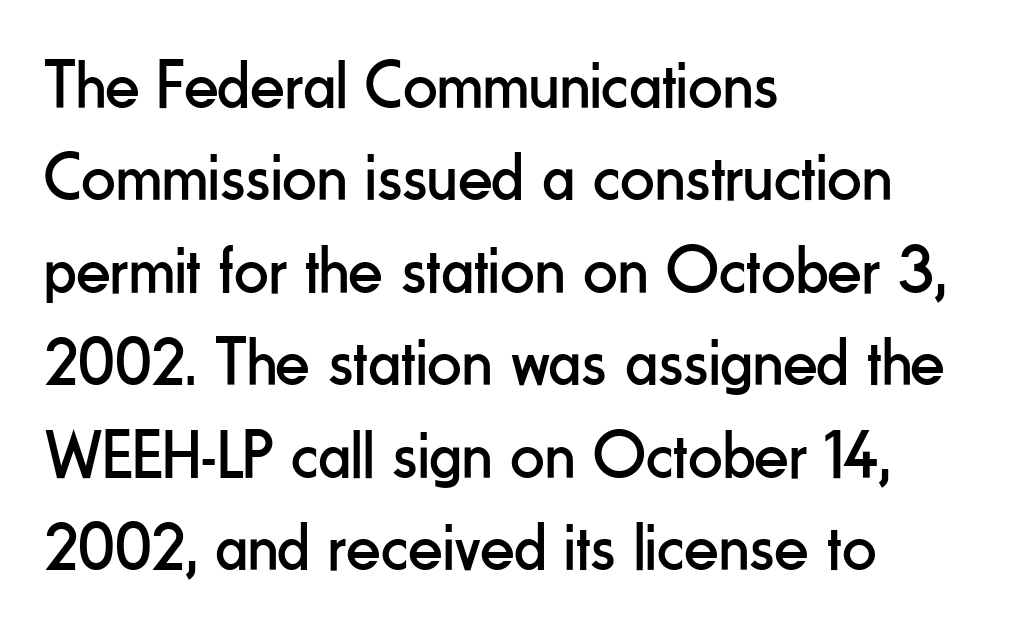
The image shows 68 px regular-weight, condensed sans-serif type, upright; set left-aligned, normal line spacing (1.36x), normal letter spacing, not underlined; low stroke contrast and a small x-height.
